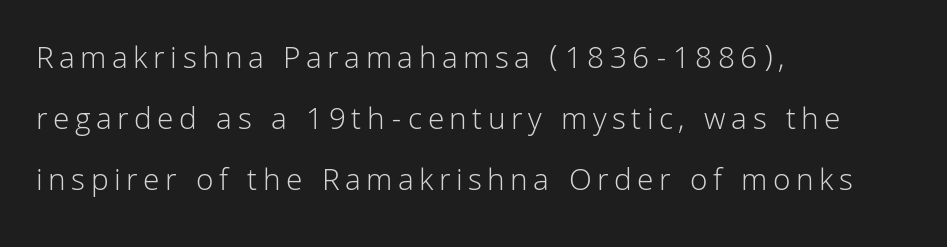
Ascenders rise straight up at ninety degrees. Airy leading. The passage is arranged the way most books set body copy — flush left. The face used here is proportionally spaced, like ordinary book or web type.
